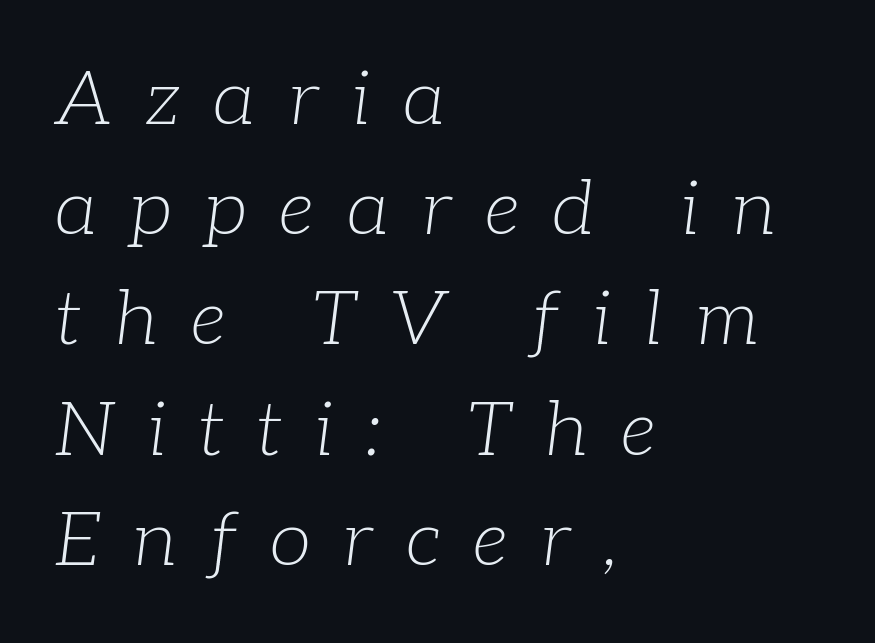
Q: Is the text bold? A: No.
Q: Is the text italic (slanted)? A: Yes, it leans right by about 7 degrees.
Q: Is the typeface a serif or a sans-serif typeface? A: Serif.
Q: Is the text underlined? A: No.
Q: How is the paragraph aligned? A: Left-aligned.
Q: Is the spacing between letters normal or unusually wide? A: Unusually wide.
Q: Is the spacing between lines tight, normal or loose? A: Normal.
Q: Width (condensed, normal, or wide)? A: Normal.
Q: Stroke contrast? A: Low.
Q: x-height? A: Medium.
Q: Monospaced? A: No.
